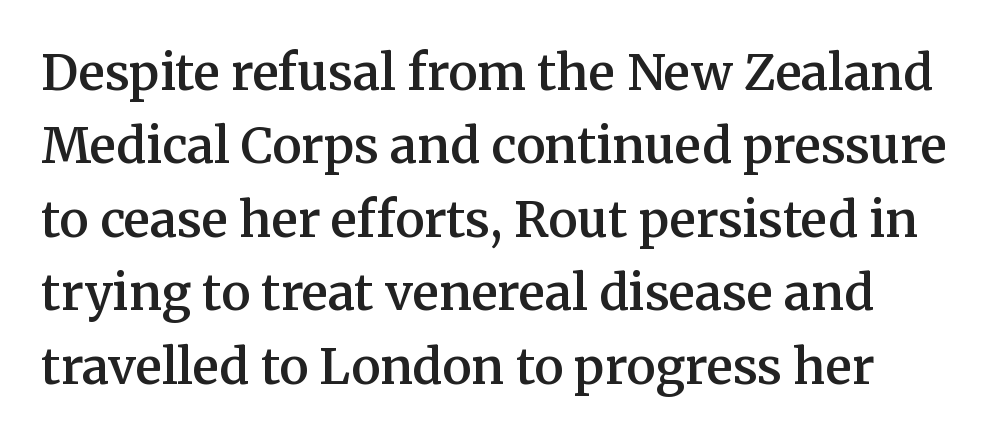
{"serif": "yes", "italic": "no", "bold": "semi", "weight": "semibold", "width": "normal", "stroke_contrast": "medium", "x_height": "medium", "monospaced": "no", "underline": "no", "line_spacing": "normal", "line_spacing_ratio": 1.5, "letter_spacing": "normal", "letter_spacing_em": 0.0, "glyph_px": 49}
